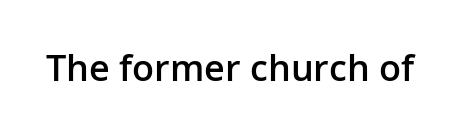
Q: Is the text bold? A: Semi-bold.
Q: Is the text italic (slanted)? A: No, it is upright.
Q: Is the typeface a serif or a sans-serif typeface? A: Sans-serif.
Q: Is the text underlined? A: No.
Q: Is the spacing between letters normal or unusually wide? A: Normal.
Q: Width (condensed, normal, or wide)? A: Normal.
Q: Stroke contrast? A: Low.
Q: x-height? A: Medium.
Q: Monospaced? A: No.
